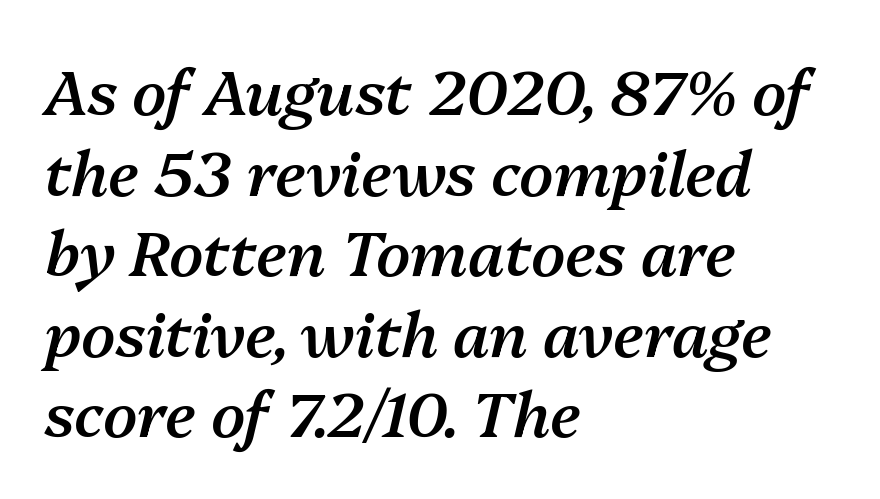
Compared with ordinary roman type, these characters are visibly tilted. In terms of leading, this rendering sits right in the middle. Spacing verdict: proportional, widths tailored to each character. A classic flush-left, rag-right setting is used for this passage. No extra tracking has been applied to these lines. The baseline area is clear.
